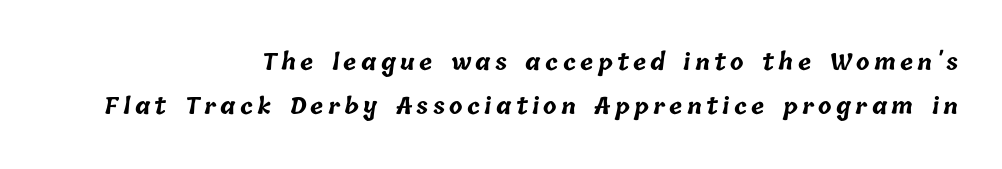
{"bold": "yes", "underline": "no", "align": "right", "line_spacing": "loose", "line_spacing_ratio": 1.98, "letter_spacing": "wide", "letter_spacing_em": 0.2, "glyph_px": 22}
